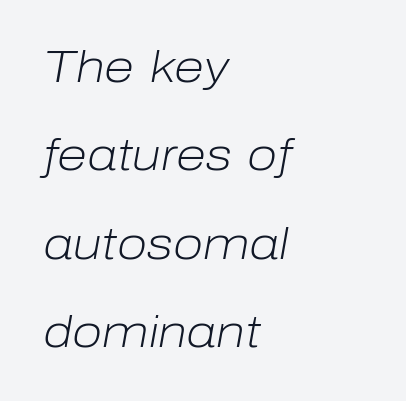
A bare baseline throughout the passage. Honestly, the letter spacing is just normal — you wouldn't notice it. Teacher's note: observe the even left margin — that is flush-left alignment. Honestly, the rows look like they've been pulled way apart. The letters advance in unequal steps, a hallmark of proportional type.
